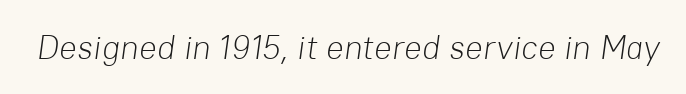
{"italic": "yes", "lean": "right", "slant_degrees": 8, "bold": "no", "weight": "light", "width": "normal", "stroke_contrast": "low", "x_height": "medium", "monospaced": "no", "underline": "no", "letter_spacing": "normal", "letter_spacing_em": 0.0, "glyph_px": 33}
